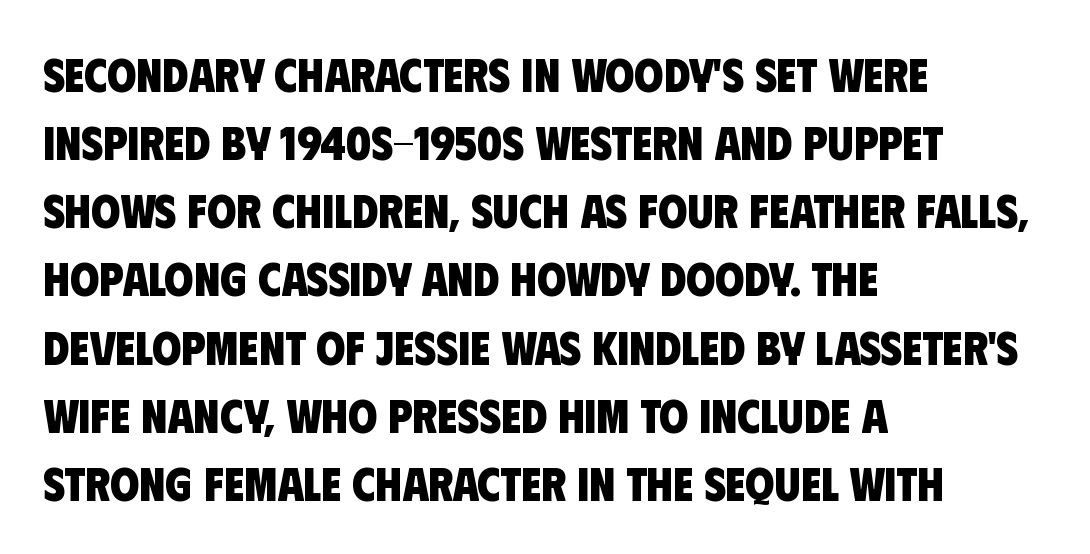
Q: Is the text bold? A: Yes.
Q: Is the typeface a serif or a sans-serif typeface? A: Sans-serif.
Q: Is the text underlined? A: No.
Q: How is the paragraph aligned? A: Left-aligned.
Q: Is the spacing between letters normal or unusually wide? A: Normal.
Q: Is the spacing between lines tight, normal or loose? A: Normal.
Q: Width (condensed, normal, or wide)? A: Condensed.
Q: Stroke contrast? A: Low.
Q: x-height? A: Large.
Q: Monospaced? A: No.
